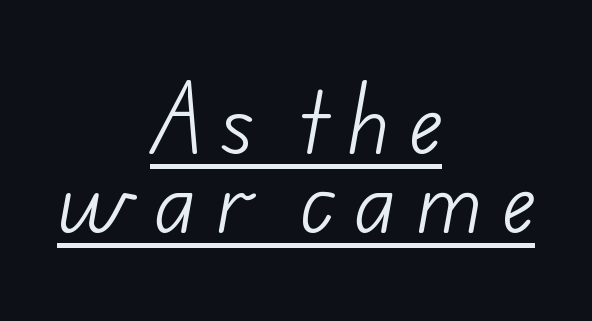
The image shows 80 px light sans-serif type; set centered, tight line spacing (0.99x), unusually wide letter spacing (+0.24 em), underlined; low stroke contrast and a small x-height.
